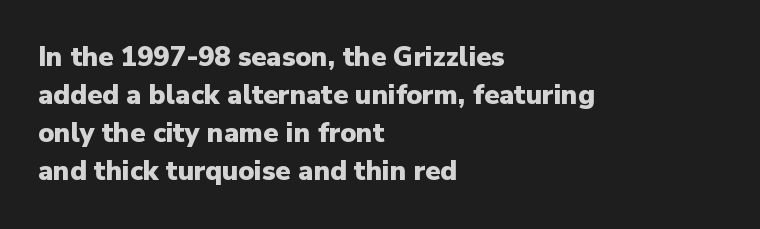
The image shows 27 px bold type, upright; set left-aligned, normal line spacing (1.41x), normal letter spacing, not underlined.
